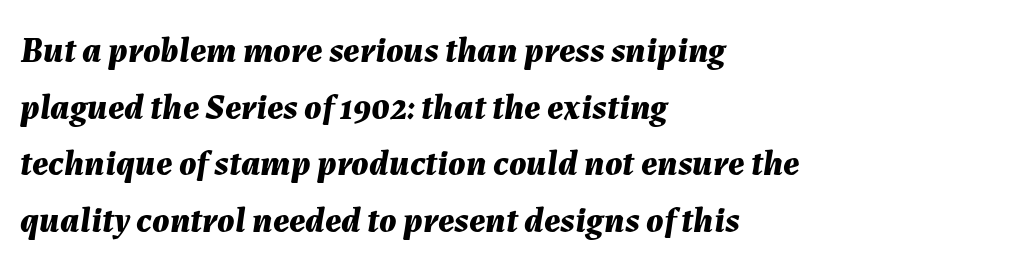
Q: Is the text bold? A: Yes.
Q: Is the text italic (slanted)? A: Yes, it leans right by about 7 degrees.
Q: Is the text underlined? A: No.
Q: How is the paragraph aligned? A: Left-aligned.
Q: Is the spacing between letters normal or unusually wide? A: Normal.
Q: Is the spacing between lines tight, normal or loose? A: Normal.
Q: Width (condensed, normal, or wide)? A: Normal.
Q: Stroke contrast? A: Medium.
Q: x-height? A: Medium.
Q: Monospaced? A: No.
